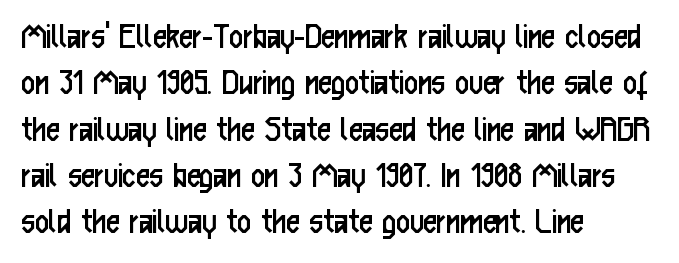
Q: Is the text bold? A: No.
Q: Is the text italic (slanted)? A: No, it is upright.
Q: Is the typeface a serif or a sans-serif typeface? A: Sans-serif.
Q: Is the text underlined? A: No.
Q: How is the paragraph aligned? A: Left-aligned.
Q: Is the spacing between letters normal or unusually wide? A: Normal.
Q: Width (condensed, normal, or wide)? A: Condensed.
Q: Stroke contrast? A: Low.
Q: x-height? A: Medium.
Q: Monospaced? A: No.
